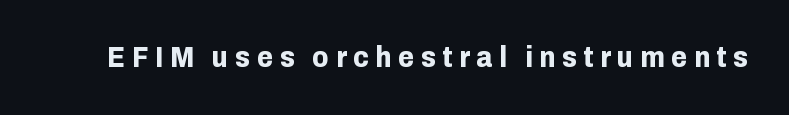
Q: Is the text bold? A: Yes.
Q: Is the text italic (slanted)? A: No, it is upright.
Q: Is the typeface a serif or a sans-serif typeface? A: Sans-serif.
Q: Is the text underlined? A: No.
Q: Is the spacing between letters normal or unusually wide? A: Unusually wide.
Q: Width (condensed, normal, or wide)? A: Normal.
Q: Stroke contrast? A: Low.
Q: x-height? A: Medium.
Q: Monospaced? A: No.
